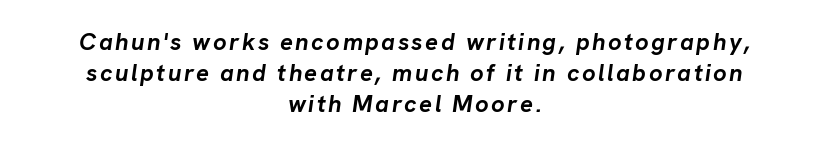
Q: Is the text bold? A: Yes.
Q: Is the text italic (slanted)? A: Yes, it leans right by about 8 degrees.
Q: Is the text underlined? A: No.
Q: How is the paragraph aligned? A: Centered.
Q: Is the spacing between lines tight, normal or loose? A: Normal.
